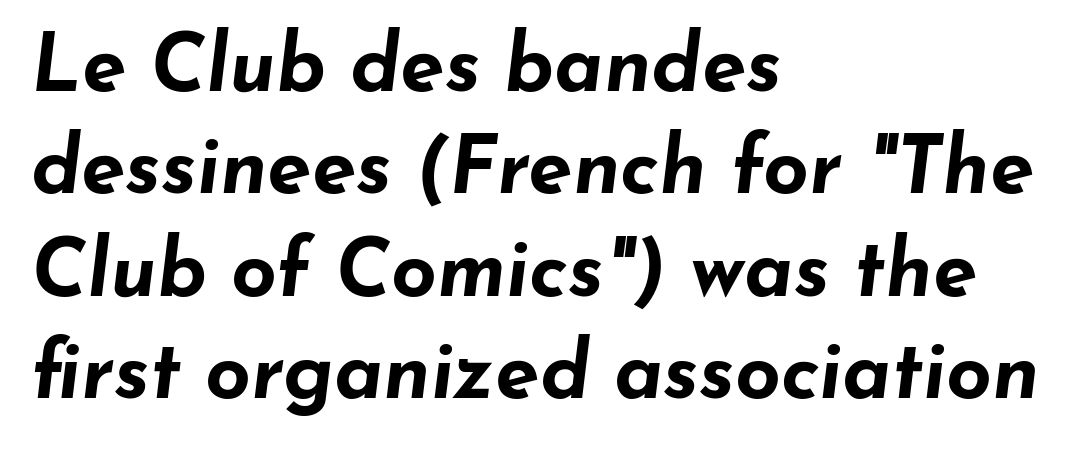
Regarding leading, the lines here are spaced in the standard way. Leftover space on each line is placed entirely after the last word. Caption: bold face, heavy strokes. This rendering features lettering with no underline.
